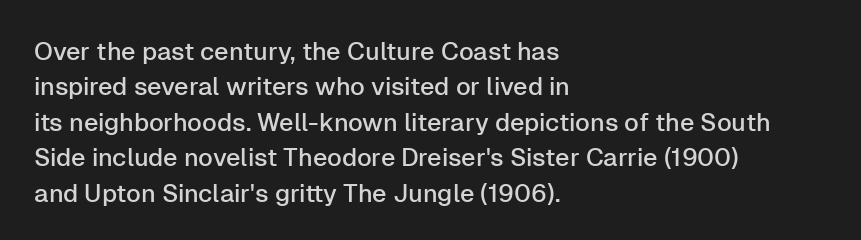
{"italic": "no", "underline": "no", "align": "left", "line_spacing": "normal", "line_spacing_ratio": 1.42, "letter_spacing": "normal", "letter_spacing_em": 0.0, "glyph_px": 25}
